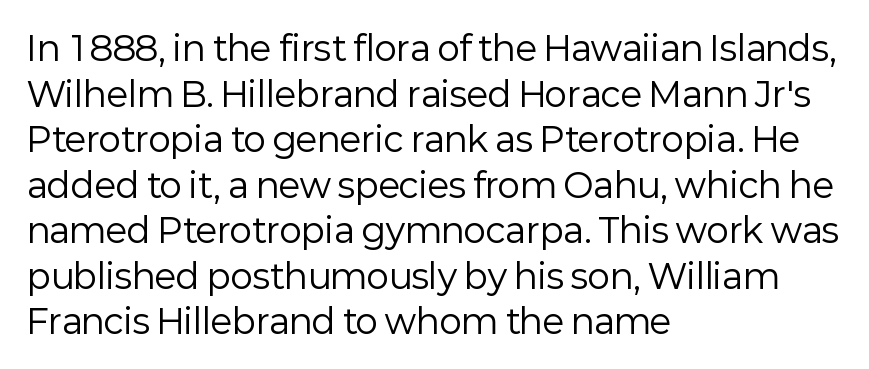
{"serif": "no", "italic": "no", "bold": "no", "weight": "regular", "width": "normal", "stroke_contrast": "low", "x_height": "medium", "monospaced": "no", "underline": "no", "align": "left", "line_spacing": "normal", "line_spacing_ratio": 1.34, "letter_spacing": "normal", "letter_spacing_em": 0.0, "glyph_px": 34}
